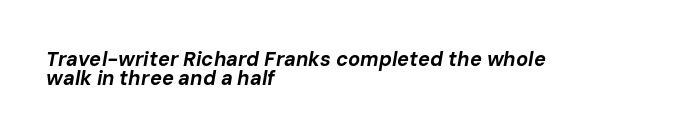
The image shows 20 px bold type, italic (leaning right); set left-aligned, tight line spacing (0.95x), normal letter spacing, not underlined.
